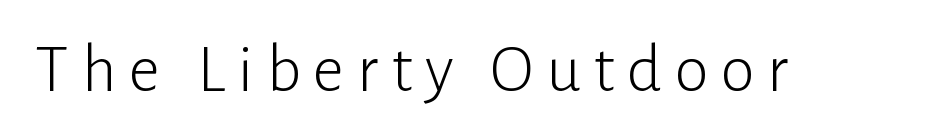
Q: Is the text bold? A: No.
Q: Is the text italic (slanted)? A: No, it is upright.
Q: Is the typeface a serif or a sans-serif typeface? A: Sans-serif.
Q: Is the text underlined? A: No.
Q: Width (condensed, normal, or wide)? A: Normal.
Q: Stroke contrast? A: Low.
Q: x-height? A: Medium.
Q: Monospaced? A: No.
